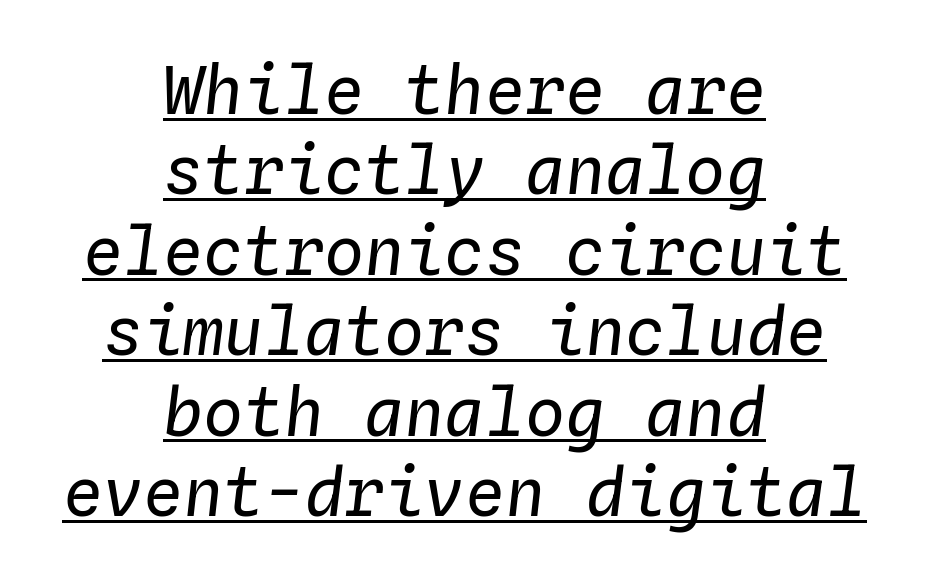
The image shows 67 px regular-weight type, italic (leaning right), monospaced; set centered, line spacing 1.2x, normal letter spacing, underlined; low stroke contrast and a medium x-height.
